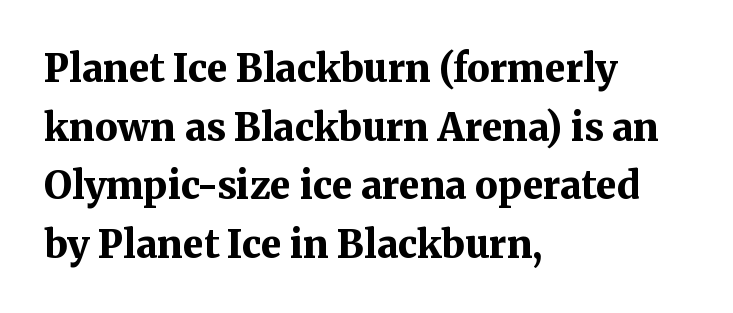
Q: Is the text bold? A: Yes.
Q: Is the text italic (slanted)? A: No, it is upright.
Q: Is the typeface a serif or a sans-serif typeface? A: Serif.
Q: Is the text underlined? A: No.
Q: How is the paragraph aligned? A: Left-aligned.
Q: Is the spacing between letters normal or unusually wide? A: Normal.
Q: Is the spacing between lines tight, normal or loose? A: Normal.
Q: Width (condensed, normal, or wide)? A: Normal.
Q: Stroke contrast? A: Medium.
Q: x-height? A: Medium.
Q: Monospaced? A: No.
